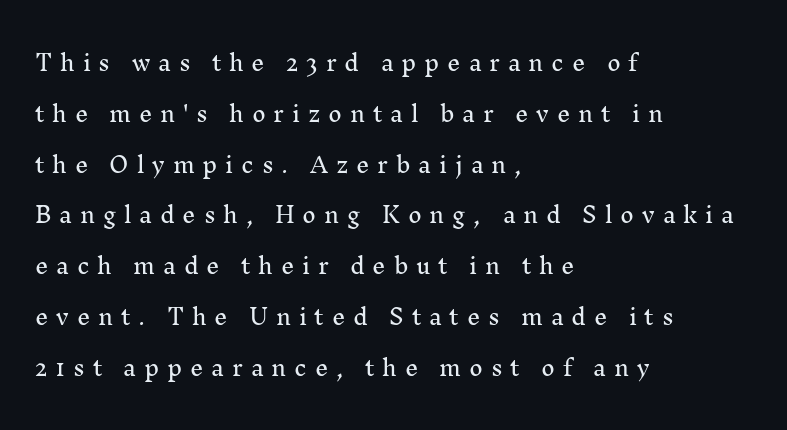
Q: Is the text italic (slanted)? A: No, it is upright.
Q: Is the text underlined? A: No.
Q: How is the paragraph aligned? A: Left-aligned.
Q: Is the spacing between letters normal or unusually wide? A: Unusually wide.
Q: Is the spacing between lines tight, normal or loose? A: Loose.
